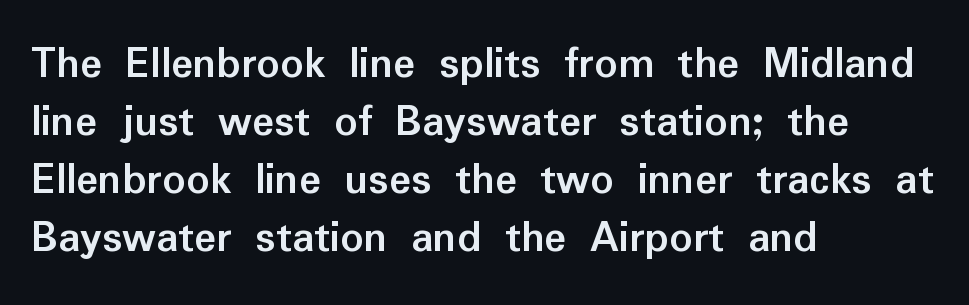
{"serif": "no", "italic": "no", "bold": "yes", "weight": "semibold", "width": "normal", "stroke_contrast": "low", "x_height": "medium", "monospaced": "no", "underline": "no", "align": "left", "line_spacing": "normal", "line_spacing_ratio": 1.26, "letter_spacing": "normal", "letter_spacing_em": 0.0, "glyph_px": 46}
